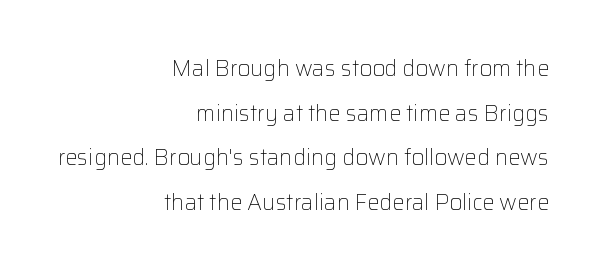
The space directly below the letters is spotless. This sample trades compactness for vertical openness between lines. Between one letter and the next there's only the usual sliver of space. Stroke mass is kept to a normal reading level or below. The letters stand upright; this is a roman face.
